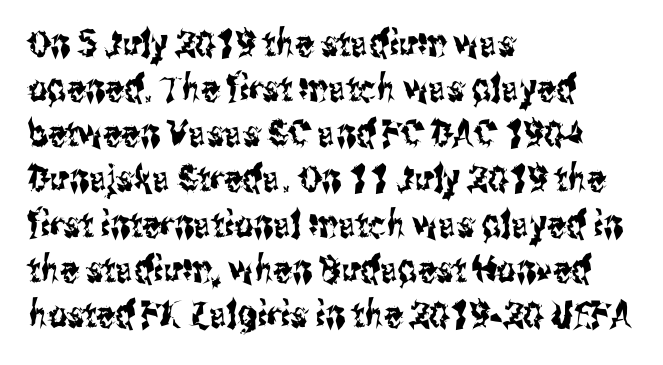
Q: Is the text italic (slanted)? A: No, it is upright.
Q: Is the typeface a serif or a sans-serif typeface? A: Sans-serif.
Q: Is the text underlined? A: No.
Q: How is the paragraph aligned? A: Left-aligned.
Q: Is the spacing between letters normal or unusually wide? A: Normal.
Q: Width (condensed, normal, or wide)? A: Condensed.
Q: Stroke contrast? A: Medium.
Q: x-height? A: Medium.
Q: Monospaced? A: No.
